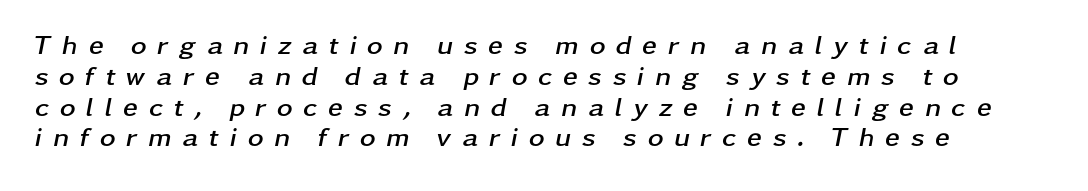
{"italic": "yes", "lean": "right", "slant_degrees": 11, "bold": "yes", "underline": "no", "align": "left", "line_spacing": "tight", "line_spacing_ratio": 1.14, "letter_spacing": "wide", "letter_spacing_em": 0.39, "glyph_px": 27}
